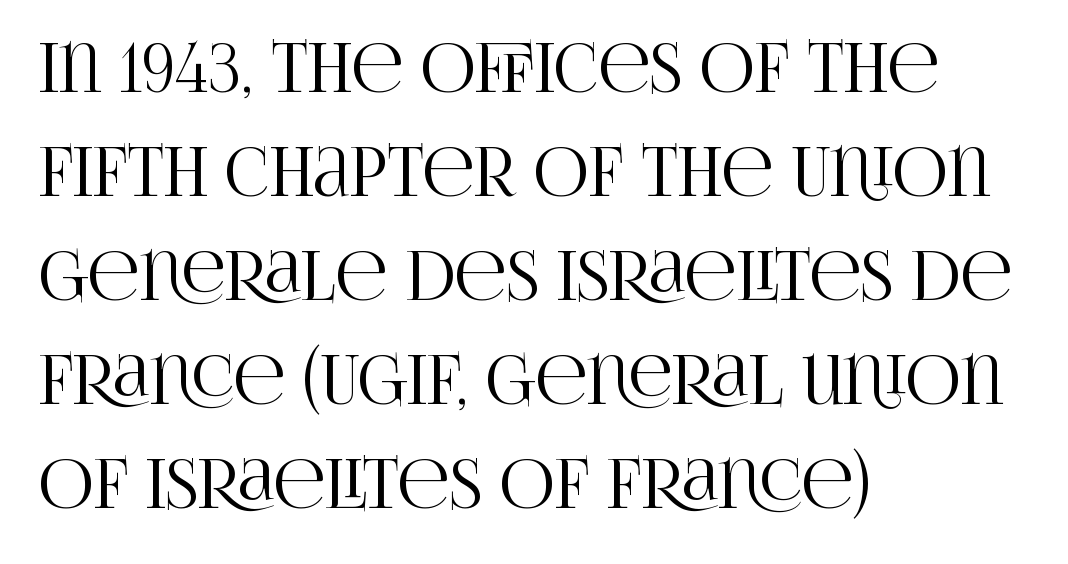
The image shows 68 px condensed serif type, upright; set left-aligned, normal line spacing (1.53x), normal letter spacing, not underlined; high stroke contrast and a large x-height.
